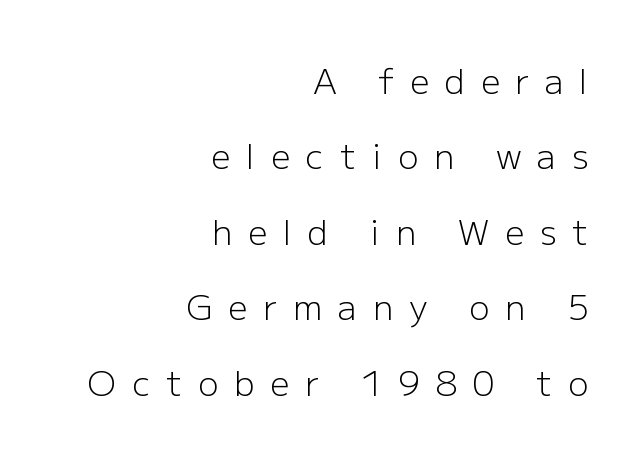
Quick note: interline space is abundant. Caption: multi-line text, flush right, ragged left. Letters rest on an invisible, unmarked baseline. Note the varied advance widths — an 'i' is clearly narrower than an 'm'. Substantial extra tracking has been applied to these lines. The passage shown is not bold in any degree.
